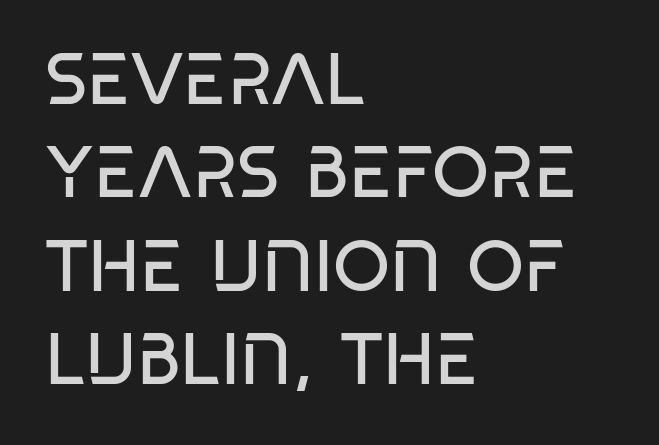
The image shows 73 px regular-weight, condensed sans-serif type; set left-aligned, normal line spacing (1.28x), normal letter spacing, not underlined; low stroke contrast and a large x-height.
